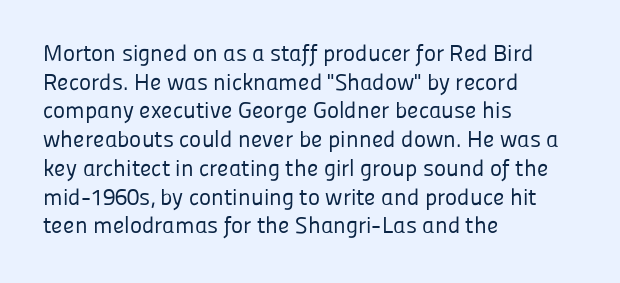
The image shows 23 px text type, upright; set left-aligned, normal line spacing (1.25x), normal letter spacing, not underlined.
